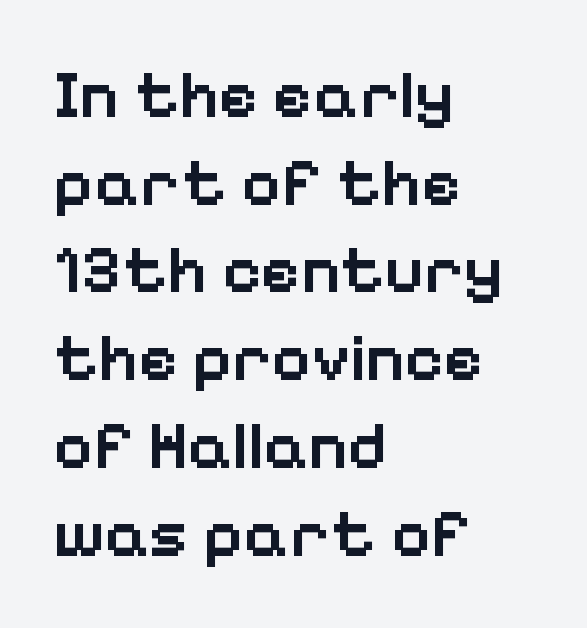
{"serif": "no", "italic": "no", "bold": "semi", "weight": "semibold", "width": "normal", "stroke_contrast": "low", "x_height": "medium", "monospaced": "no", "underline": "no", "align": "left", "line_spacing": "normal", "line_spacing_ratio": 1.29, "letter_spacing": "normal", "letter_spacing_em": 0.0, "glyph_px": 68}
